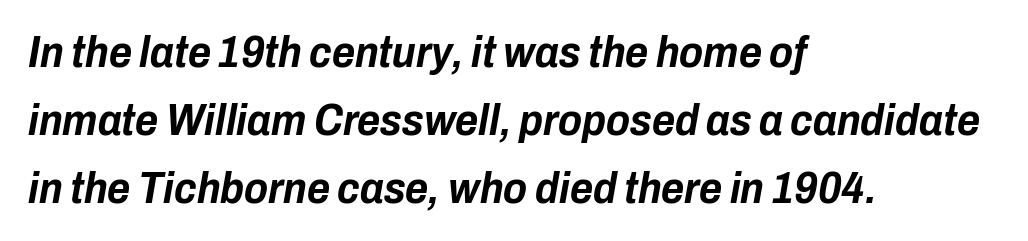
Q: Is the text bold? A: Yes.
Q: Is the text italic (slanted)? A: Yes, it leans right by about 10 degrees.
Q: Is the text underlined? A: No.
Q: How is the paragraph aligned? A: Left-aligned.
Q: Is the spacing between letters normal or unusually wide? A: Normal.
Q: Is the spacing between lines tight, normal or loose? A: Normal.
Q: Width (condensed, normal, or wide)? A: Condensed.
Q: Stroke contrast? A: Low.
Q: x-height? A: Medium.
Q: Monospaced? A: No.
